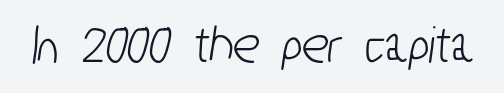
Q: Is the typeface a serif or a sans-serif typeface? A: Sans-serif.
Q: Is the text underlined? A: No.
Q: Is the spacing between letters normal or unusually wide? A: Normal.
Q: Width (condensed, normal, or wide)? A: Condensed.
Q: Stroke contrast? A: Low.
Q: x-height? A: Medium.
Q: Monospaced? A: No.
